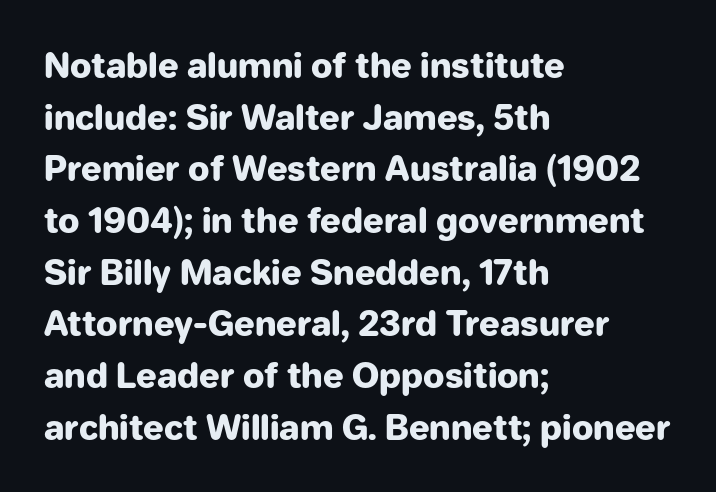
The image shows 34 px heavy sans-serif type, upright; set left-aligned, normal line spacing (1.52x), normal letter spacing, not underlined; low stroke contrast and a medium x-height.
